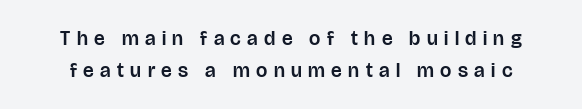
The rows are spaced the way most documents space them. Words appear elongated and porous because spacing is wide. Ordinary non-slanted type is in use. Bare-footed words on every line.
